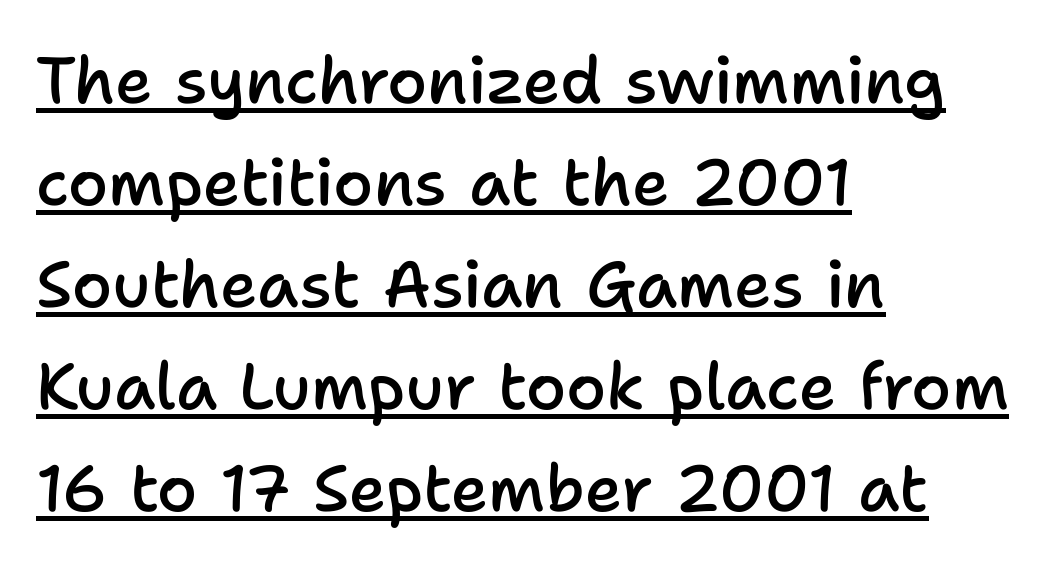
{"serif": "no", "italic": "no", "bold": "semi", "weight": "semibold", "width": "normal", "stroke_contrast": "low", "x_height": "medium", "monospaced": "no", "underline": "yes", "align": "left", "line_spacing": "normal", "line_spacing_ratio": 1.57, "letter_spacing": "normal", "letter_spacing_em": 0.0, "glyph_px": 65}
